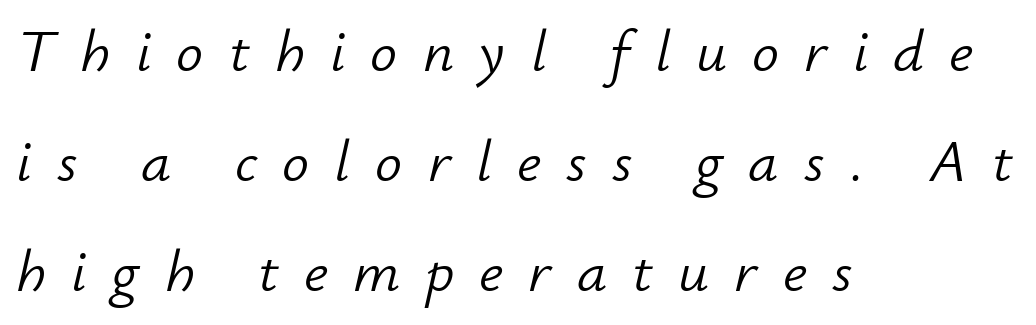
{"italic": "yes", "lean": "right", "slant_degrees": 12, "bold": "no", "weight": "light", "width": "normal", "stroke_contrast": "low", "x_height": "small", "monospaced": "no", "underline": "no", "align": "left", "line_spacing_ratio": 1.83, "letter_spacing": "wide", "letter_spacing_em": 0.42, "glyph_px": 60}
